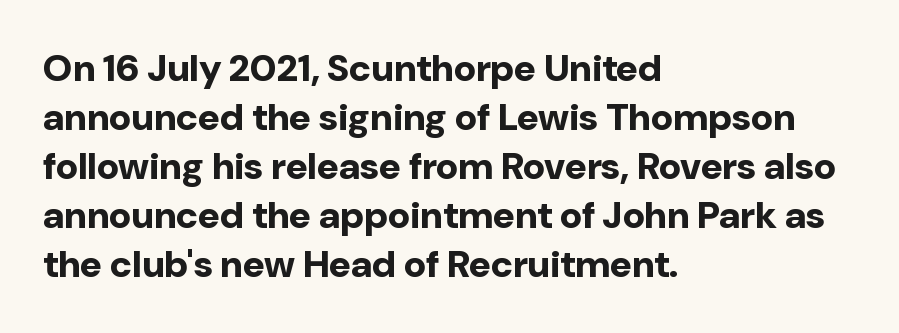
{"serif": "no", "italic": "no", "bold": "yes", "weight": "bold", "width": "normal", "stroke_contrast": "low", "x_height": "medium", "monospaced": "no", "underline": "no", "align": "left", "line_spacing": "normal", "line_spacing_ratio": 1.29, "letter_spacing": "normal", "letter_spacing_em": 0.0, "glyph_px": 38}
